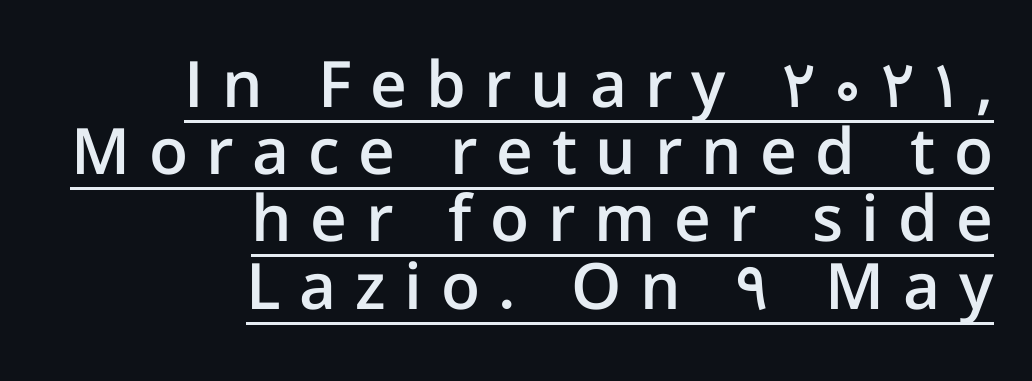
{"serif": "no", "italic": "no", "bold": "semi", "weight": "semibold", "width": "normal", "stroke_contrast": "low", "x_height": "medium", "monospaced": "no", "underline": "yes", "align": "right", "line_spacing": "tight", "line_spacing_ratio": 1.05, "letter_spacing": "wide", "letter_spacing_em": 0.29, "glyph_px": 64}
